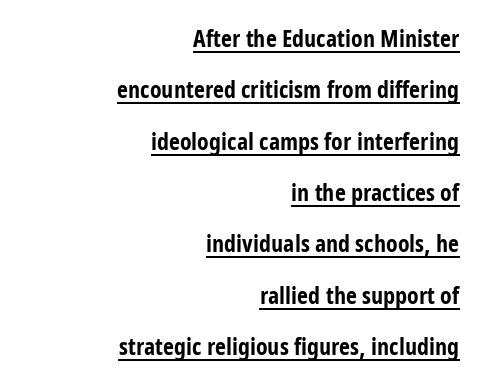
A flush-right, rag-left setting is used for this passage. Thick stems and heavy bowls — unmistakably bold. Notice how the stems are strictly vertical — no italics here. Each word holds together tightly as a unit, with standard inter-letter gaps. Vertically, the passage feels expansive, rows floating well apart. The lettering is marked with a stroke running underneath it.
